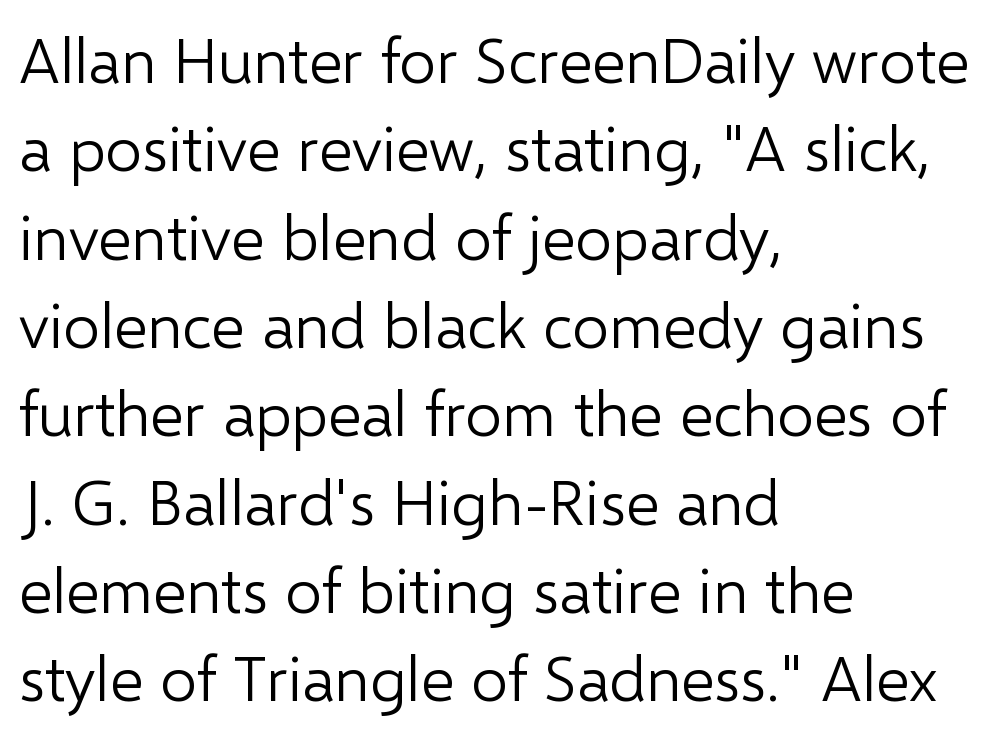
{"serif": "no", "italic": "no", "bold": "no", "weight": "light", "width": "normal", "stroke_contrast": "low", "x_height": "medium", "monospaced": "no", "underline": "no", "align": "left", "line_spacing": "normal", "line_spacing_ratio": 1.38, "letter_spacing": "normal", "letter_spacing_em": 0.0, "glyph_px": 64}
